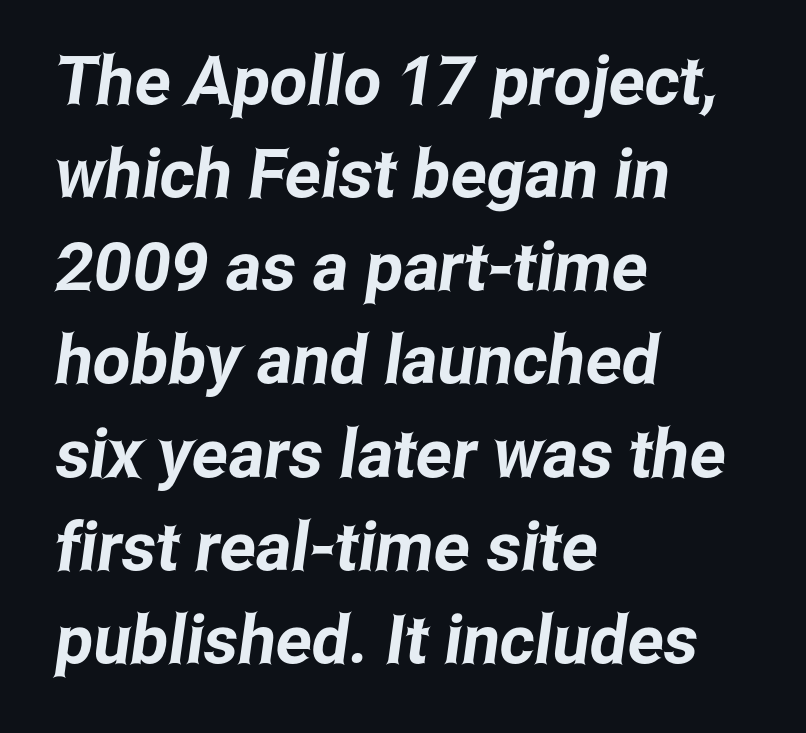
The image shows 67 px condensed sans-serif type; set left-aligned, normal line spacing (1.39x), normal letter spacing, not underlined; low stroke contrast and a medium x-height.
